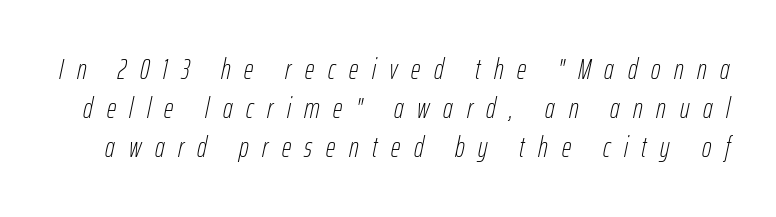
{"italic": "yes", "lean": "right", "slant_degrees": 12, "bold": "no", "weight": "thin", "width": "condensed", "stroke_contrast": "low", "x_height": "medium", "monospaced": "no", "underline": "no", "line_spacing": "normal", "line_spacing_ratio": 1.35, "letter_spacing": "wide", "letter_spacing_em": 0.47, "glyph_px": 29}
